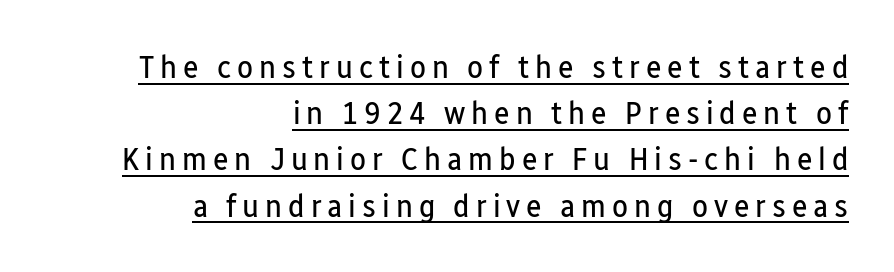
Posture: vertical. Character widths vary here, with narrow letters taking less room than wide ones. Stroke terminals: plain, sans-serif. Is the stroke heavy? The answer is a plain regular-or-lighter. What's the leading like? Ordinary, nothing unusual.
